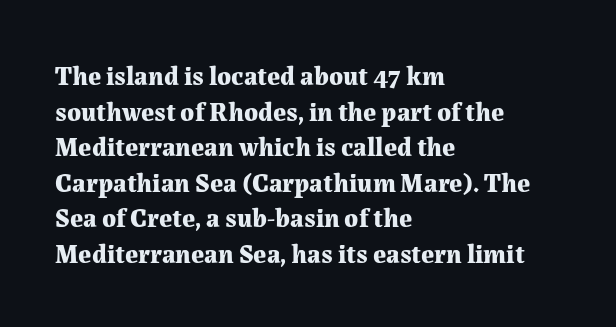
The image shows 26 px bold type, upright; set left-aligned, normal line spacing (1.37x), normal letter spacing, not underlined.
